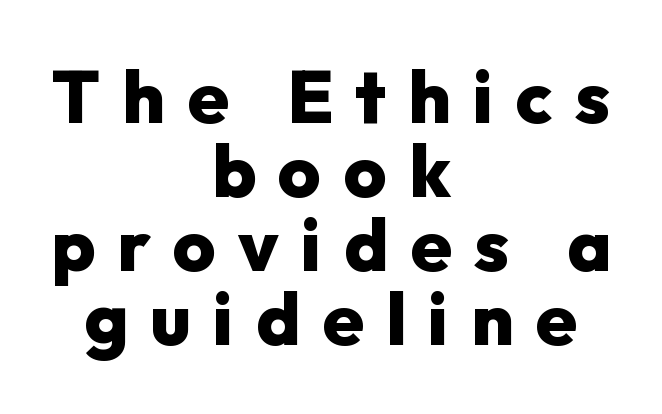
The image shows 74 px heavy sans-serif type, upright; set centered, tight line spacing (1.0x), unusually wide letter spacing (+0.3 em), not underlined; low stroke contrast and a medium x-height.
